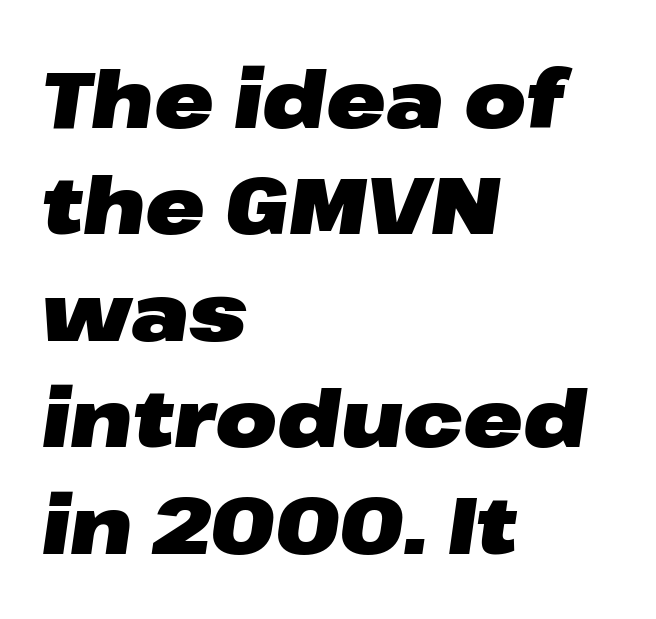
Q: Is the text bold? A: Yes.
Q: Is the text italic (slanted)? A: Yes, it leans right by about 8 degrees.
Q: Is the text underlined? A: No.
Q: How is the paragraph aligned? A: Left-aligned.
Q: Is the spacing between letters normal or unusually wide? A: Normal.
Q: Is the spacing between lines tight, normal or loose? A: Normal.
Q: Width (condensed, normal, or wide)? A: Wide.
Q: Stroke contrast? A: Low.
Q: x-height? A: Medium.
Q: Monospaced? A: No.
